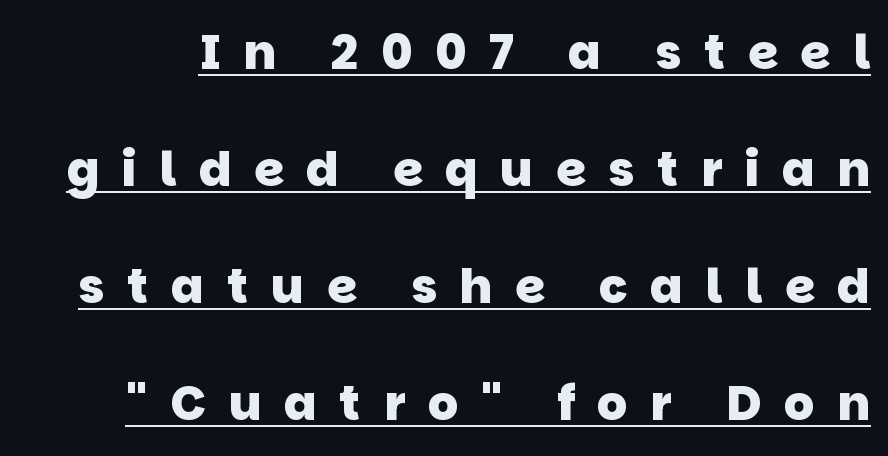
This sample has the flowing, uneven cadence of proportional lettering. Compared with typical paragraphs, the rows here are farther apart. Notice how thick the strokes are: this is what a full bold looks like. Does the type have serifs? No, each stem ends abruptly. A typographer would call this underscored text.
